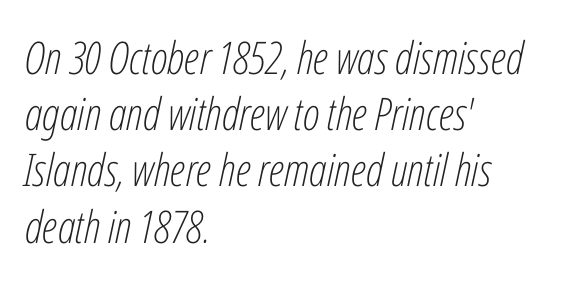
The image shows 45 px light, condensed type, italic (leaning right); set left-aligned, normal line spacing (1.25x), normal letter spacing, not underlined; low stroke contrast and a medium x-height.
